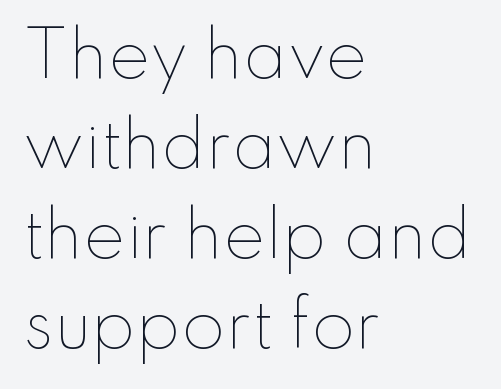
{"italic": "no", "bold": "no", "weight": "thin", "width": "normal", "stroke_contrast": "low", "x_height": "small", "monospaced": "no", "underline": "no", "align": "left", "line_spacing": "normal", "line_spacing_ratio": 1.43, "letter_spacing": "normal", "letter_spacing_em": 0.0, "glyph_px": 63}
